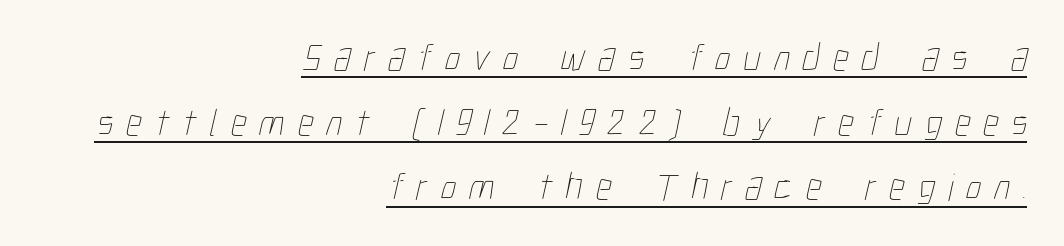
{"bold": "no", "weight": "thin", "width": "condensed", "stroke_contrast": "low", "x_height": "medium", "monospaced": "no", "underline": "yes", "align": "right", "line_spacing": "normal", "line_spacing_ratio": 1.66, "letter_spacing": "wide", "letter_spacing_em": 0.33, "glyph_px": 39}
